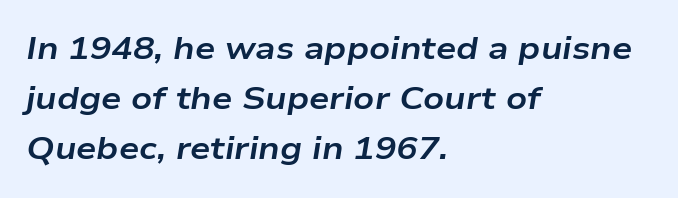
Q: Is the text bold? A: Yes.
Q: Is the text italic (slanted)? A: Yes, it leans right by about 9 degrees.
Q: Is the text underlined? A: No.
Q: How is the paragraph aligned? A: Left-aligned.
Q: Is the spacing between letters normal or unusually wide? A: Normal.
Q: Is the spacing between lines tight, normal or loose? A: Normal.
Q: Width (condensed, normal, or wide)? A: Wide.
Q: Stroke contrast? A: Low.
Q: x-height? A: Medium.
Q: Monospaced? A: No.
